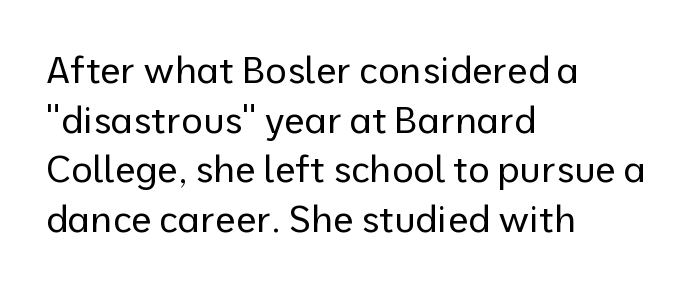
{"serif": "no", "italic": "no", "bold": "no", "weight": "regular", "width": "normal", "stroke_contrast": "low", "x_height": "medium", "monospaced": "no", "underline": "no", "align": "left", "line_spacing": "normal", "line_spacing_ratio": 1.34, "letter_spacing": "normal", "letter_spacing_em": 0.0, "glyph_px": 37}
